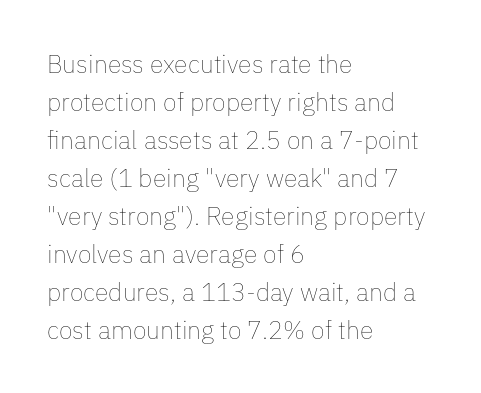
Q: Is the text bold? A: No.
Q: Is the text italic (slanted)? A: No, it is upright.
Q: Is the text underlined? A: No.
Q: How is the paragraph aligned? A: Left-aligned.
Q: Is the spacing between letters normal or unusually wide? A: Normal.
Q: Is the spacing between lines tight, normal or loose? A: Normal.
